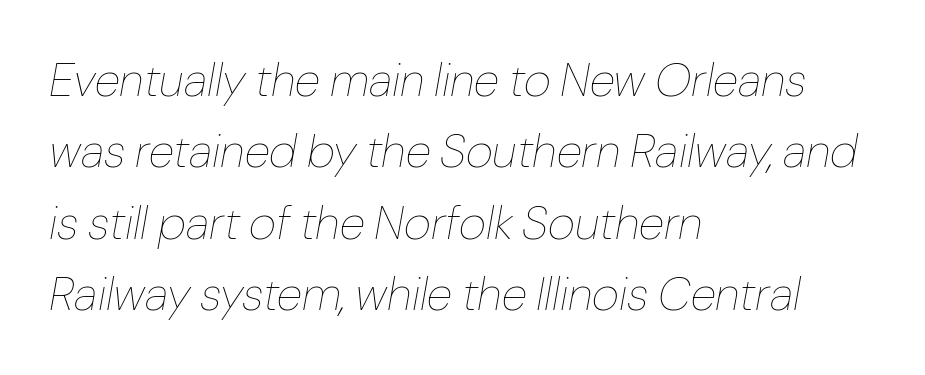
Default kerning and tracking; the words read as compact shapes. Successive baselines arrive at the customary interval. Designer's note — italics engaged. Anything drawn beneath the words? Only blank space.
